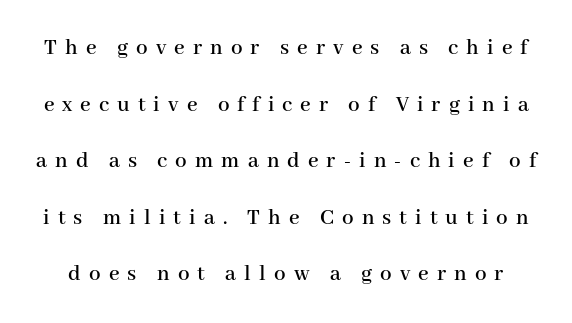
Q: Is the text italic (slanted)? A: No, it is upright.
Q: Is the text underlined? A: No.
Q: Is the spacing between letters normal or unusually wide? A: Unusually wide.
Q: Is the spacing between lines tight, normal or loose? A: Loose.
